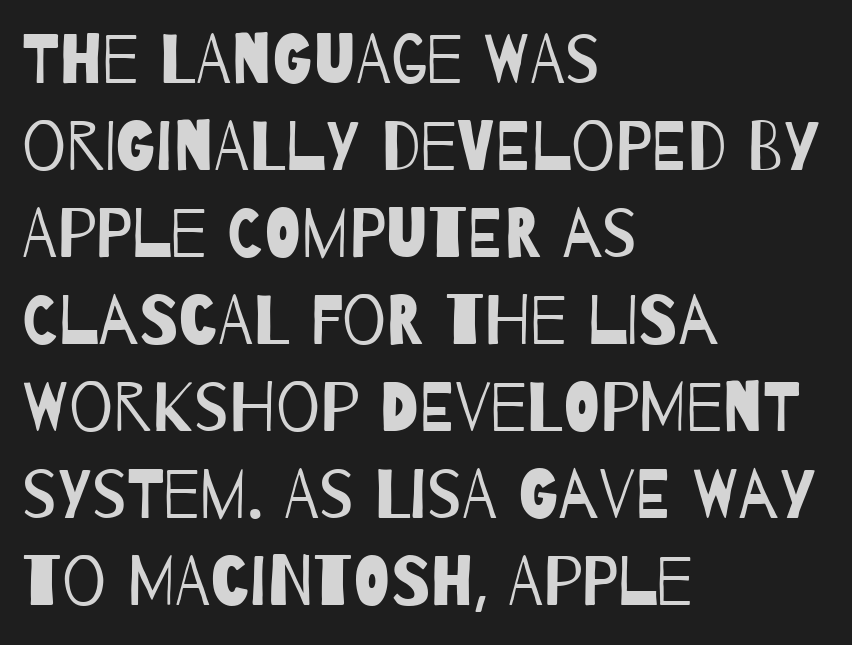
The image shows 69 px regular-weight, condensed sans-serif type; set left-aligned, normal line spacing (1.26x), normal letter spacing, not underlined; low stroke contrast and a large x-height.
